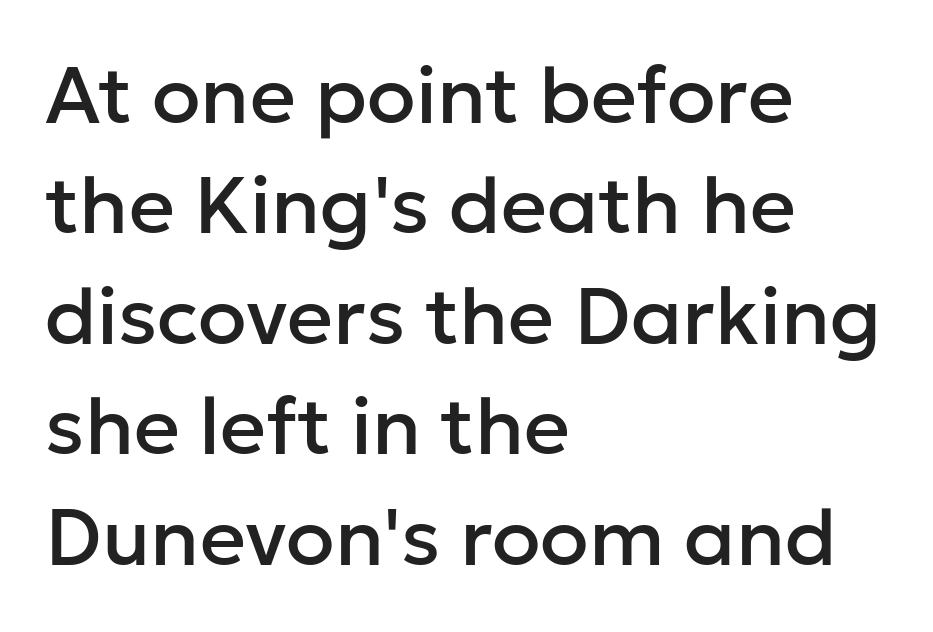
{"serif": "no", "italic": "no", "width": "normal", "stroke_contrast": "low", "x_height": "medium", "monospaced": "no", "underline": "no", "align": "left", "line_spacing": "normal", "line_spacing_ratio": 1.38, "letter_spacing": "normal", "letter_spacing_em": 0.0, "glyph_px": 80}
